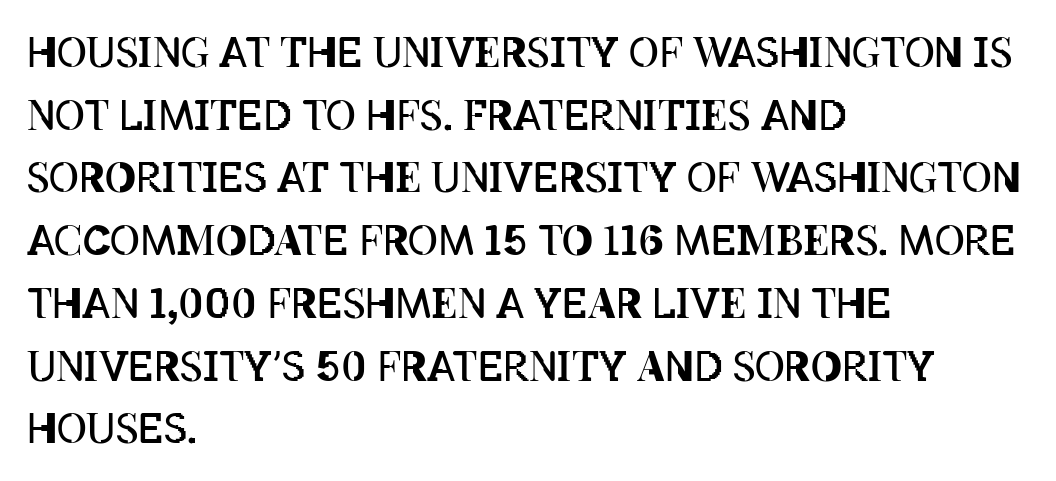
{"italic": "no", "bold": "no", "weight": "regular", "width": "condensed", "stroke_contrast": "low", "x_height": "large", "monospaced": "no", "underline": "no", "align": "left", "line_spacing": "normal", "line_spacing_ratio": 1.53, "letter_spacing": "normal", "letter_spacing_em": 0.0, "glyph_px": 41}
